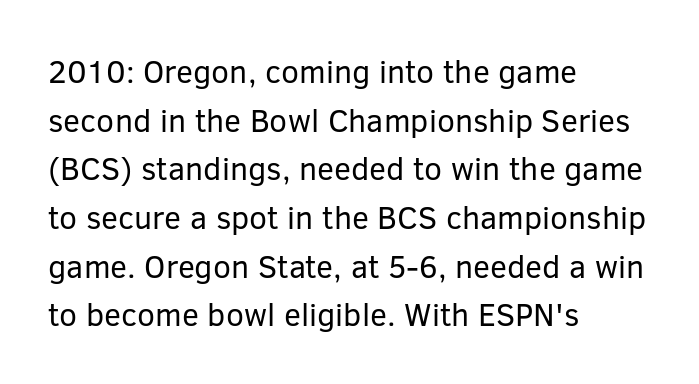
{"serif": "no", "italic": "no", "bold": "no", "weight": "regular", "width": "normal", "stroke_contrast": "low", "x_height": "medium", "monospaced": "no", "underline": "no", "align": "left", "line_spacing": "normal", "line_spacing_ratio": 1.52, "letter_spacing": "normal", "letter_spacing_em": 0.0, "glyph_px": 32}
